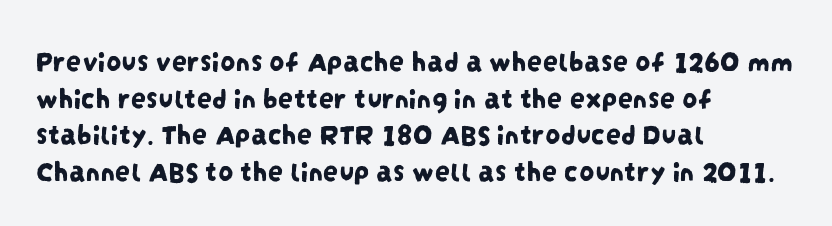
{"serif": "no", "width": "condensed", "stroke_contrast": "low", "x_height": "large", "monospaced": "no", "underline": "no", "align": "left", "line_spacing_ratio": 1.22, "letter_spacing": "normal", "letter_spacing_em": 0.0, "glyph_px": 30}
